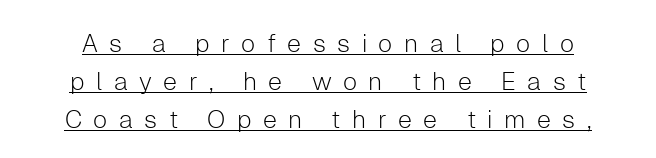
These lines sit exactly where default settings would place them. The type is letterspaced generously, with wide tracking. Does the lettering tilt? It doesn't — this is upright. This is underlined copy, the kind a proofreader might mark for attention. The characters are drawn with everyday or finer stroke widths.
